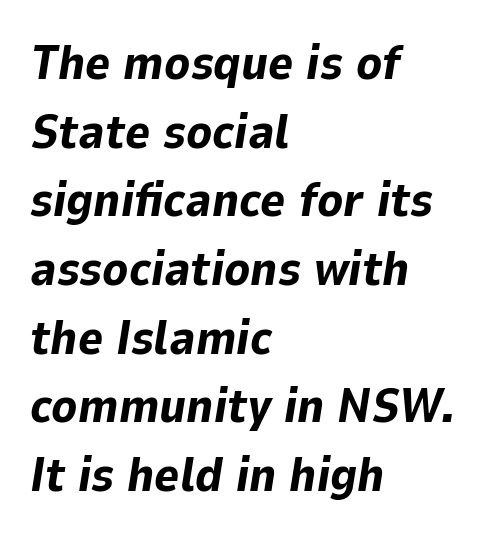
The image shows 48 px bold type, italic (leaning right); set left-aligned, normal line spacing (1.43x), normal letter spacing, not underlined; low stroke contrast and a medium x-height.
